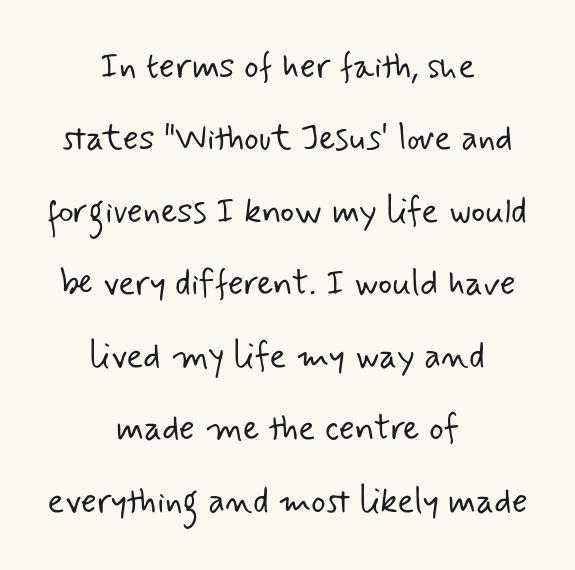
Q: Is the text bold? A: No.
Q: Is the typeface a serif or a sans-serif typeface? A: Sans-serif.
Q: Is the text underlined? A: No.
Q: How is the paragraph aligned? A: Centered.
Q: Is the spacing between letters normal or unusually wide? A: Normal.
Q: Is the spacing between lines tight, normal or loose? A: Loose.
Q: Width (condensed, normal, or wide)? A: Normal.
Q: Stroke contrast? A: Low.
Q: x-height? A: Small.
Q: Monospaced? A: No.
